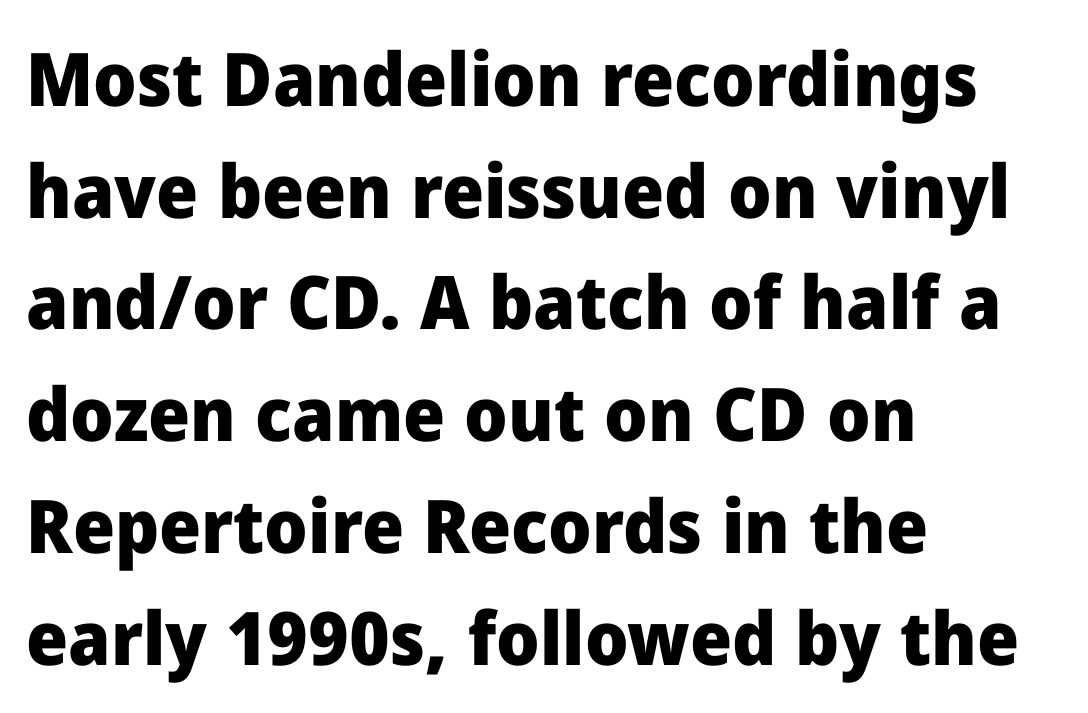
The image shows 74 px heavy sans-serif type, upright; set left-aligned, normal line spacing (1.51x), normal letter spacing, not underlined; low stroke contrast and a medium x-height.
